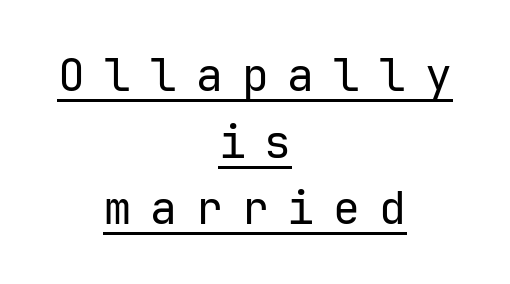
{"serif": "no", "italic": "no", "bold": "no", "weight": "regular", "width": "normal", "stroke_contrast": "low", "x_height": "medium", "monospaced": "yes", "underline": "yes", "align": "center", "line_spacing": "normal", "line_spacing_ratio": 1.48, "letter_spacing": "wide", "letter_spacing_em": 0.42, "glyph_px": 45}
